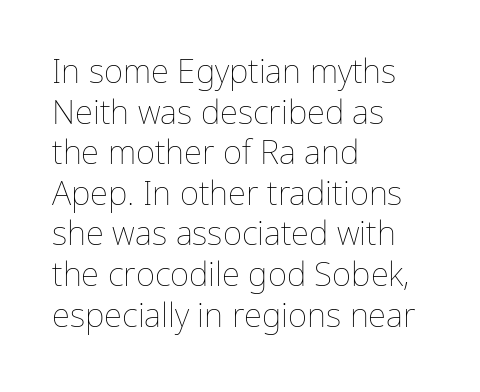
{"italic": "no", "bold": "no", "weight": "thin", "width": "normal", "stroke_contrast": "low", "x_height": "medium", "monospaced": "no", "underline": "no", "align": "left", "line_spacing_ratio": 1.23, "letter_spacing": "normal", "letter_spacing_em": 0.0, "glyph_px": 33}
